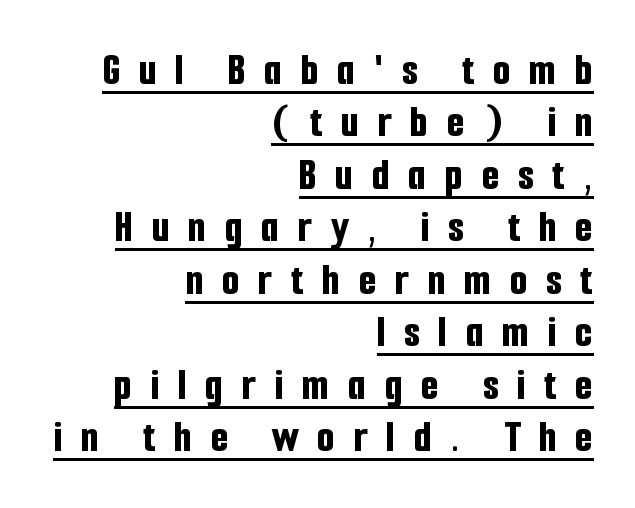
Proportional: the letters do not fall into vertical columns. This sample is right-justified, so line beginnings fall wherever the words allow. A sans-serif font was chosen for this passage. Posture: vertical. The lettering is marked with a stroke running underneath it. The designer dialed line spacing down below the default.
